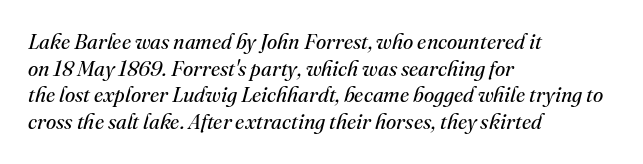
{"italic": "yes", "lean": "right", "slant_degrees": 16, "bold": "no", "underline": "no", "align": "left", "line_spacing": "normal", "line_spacing_ratio": 1.27, "letter_spacing": "normal", "letter_spacing_em": 0.0, "glyph_px": 21}
